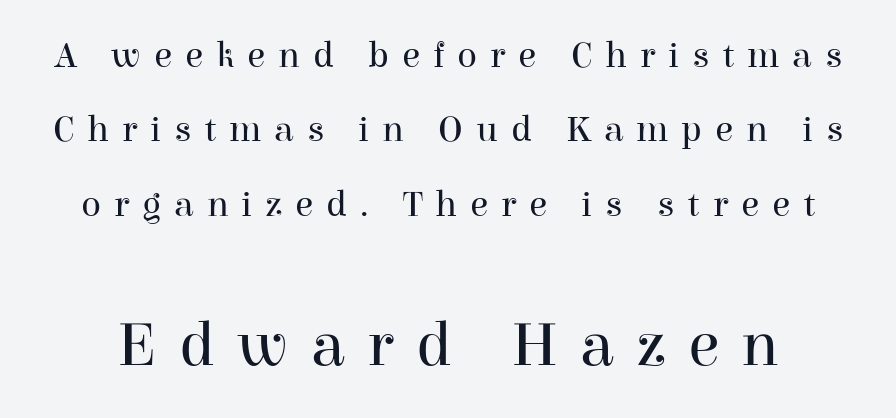
The image shows 64 px regular-weight serif type, upright; set loose line spacing (2.01x), unusually wide letter spacing (+0.35 em), not underlined; the second (bottom) block is 1.73x larger; high stroke contrast and a medium x-height.
